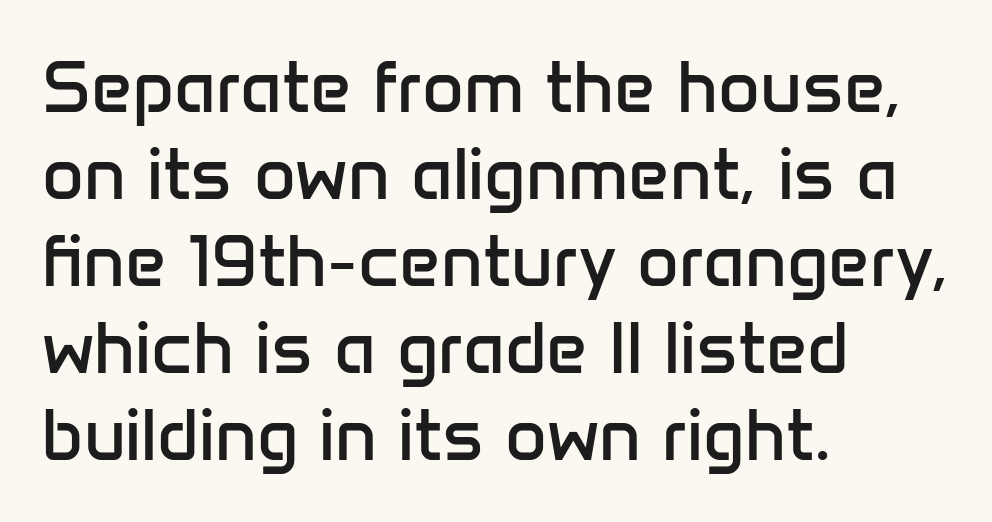
The image shows 72 px regular-weight sans-serif type, upright; set left-aligned, line spacing 1.21x, normal letter spacing, not underlined; low stroke contrast and a medium x-height.
